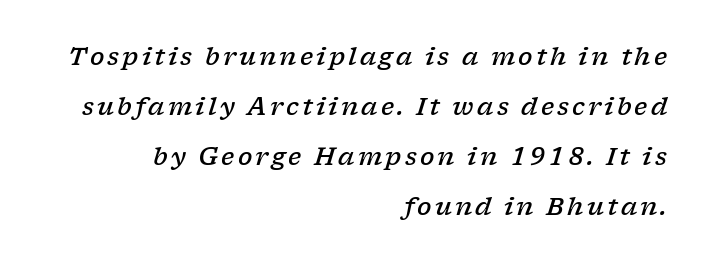
Q: Is the text bold? A: Semi-bold.
Q: Is the text italic (slanted)? A: Yes, it leans right by about 17 degrees.
Q: Is the text underlined? A: No.
Q: How is the paragraph aligned? A: Right-aligned.
Q: Is the spacing between lines tight, normal or loose? A: Loose.
